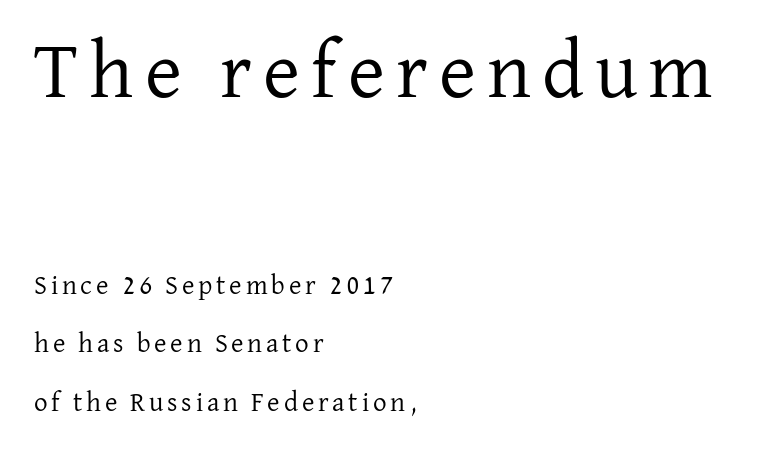
Q: Is the text bold? A: No.
Q: Is the text italic (slanted)? A: No, it is upright.
Q: Is the typeface a serif or a sans-serif typeface? A: Serif.
Q: Is the text underlined? A: No.
Q: How is the paragraph aligned? A: Left-aligned.
Q: Is the spacing between lines tight, normal or loose? A: Loose.
Q: Which block of text is set in a larger size, the first (top) or the second (bottom)? A: The first (top) one.
Q: Width (condensed, normal, or wide)? A: Normal.
Q: Stroke contrast? A: Low.
Q: x-height? A: Medium.
Q: Monospaced? A: No.
